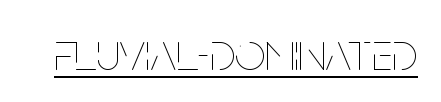
The image shows 53 px thin, condensed type, upright; set normal letter spacing, underlined; low stroke contrast and a large x-height.
